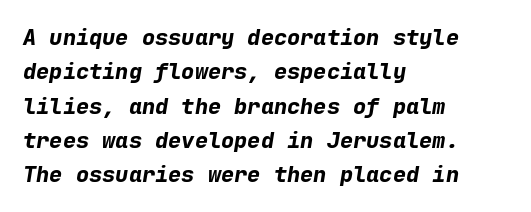
Q: Is the text bold? A: Yes.
Q: Is the text italic (slanted)? A: Yes, it leans right by about 9 degrees.
Q: Is the text underlined? A: No.
Q: How is the paragraph aligned? A: Left-aligned.
Q: Is the spacing between letters normal or unusually wide? A: Normal.
Q: Is the spacing between lines tight, normal or loose? A: Normal.
